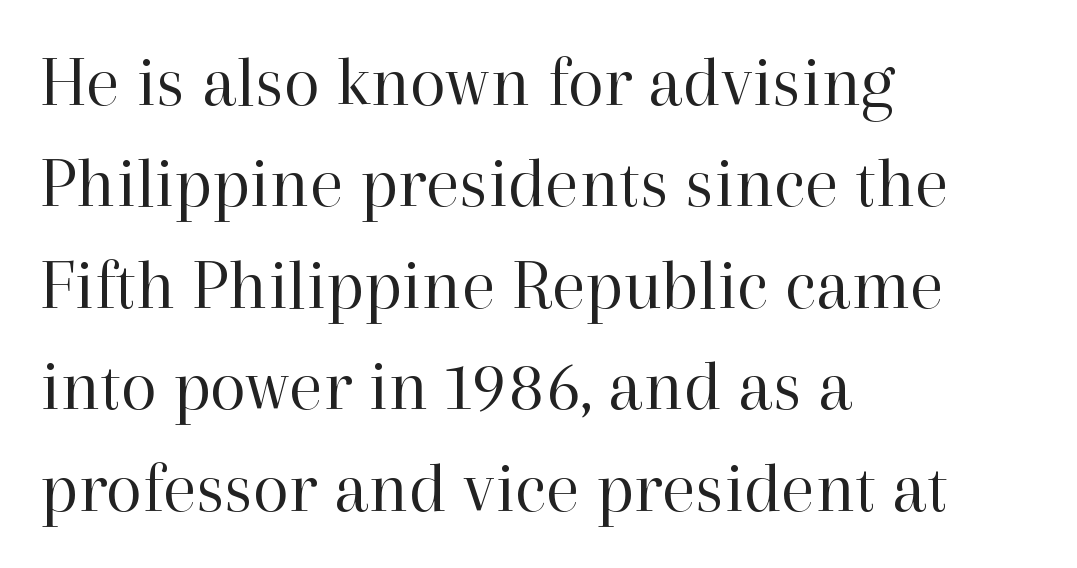
This is serif lettering, the kind often seen in printed books. Each letter keeps its own natural width here, so spacing adapts to shape. The paragraph has a hard left edge and a soft right edge. The glyphs are unaccompanied by any horizontal stroke below them.
